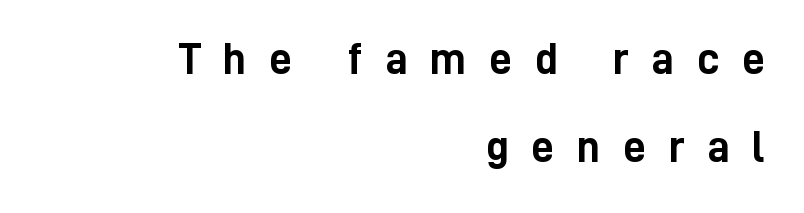
The image shows 45 px semibold, condensed sans-serif type, upright; set right-aligned, loose line spacing (1.96x), unusually wide letter spacing (+0.5 em), not underlined; low stroke contrast and a medium x-height.
